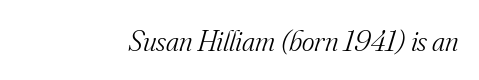
Observe the serifs anchoring each vertical stroke in this sample. Each letter keeps its own natural width here, so spacing adapts to shape. The strokes carry an ordinary text weight at most. A typesetter would mark this as italic. Honestly, the letter spacing is just normal — you wouldn't notice it. Clear beneath every line of the passage.
